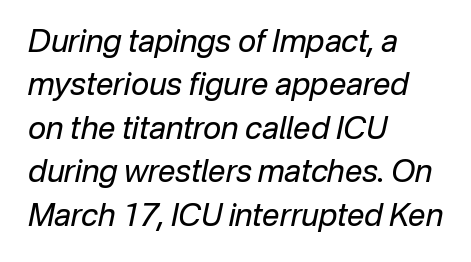
Q: Is the text bold? A: No.
Q: Is the text italic (slanted)? A: Yes, it leans right by about 12 degrees.
Q: Is the text underlined? A: No.
Q: How is the paragraph aligned? A: Left-aligned.
Q: Is the spacing between letters normal or unusually wide? A: Normal.
Q: Is the spacing between lines tight, normal or loose? A: Normal.
Q: Width (condensed, normal, or wide)? A: Normal.
Q: Stroke contrast? A: Low.
Q: x-height? A: Medium.
Q: Monospaced? A: No.
